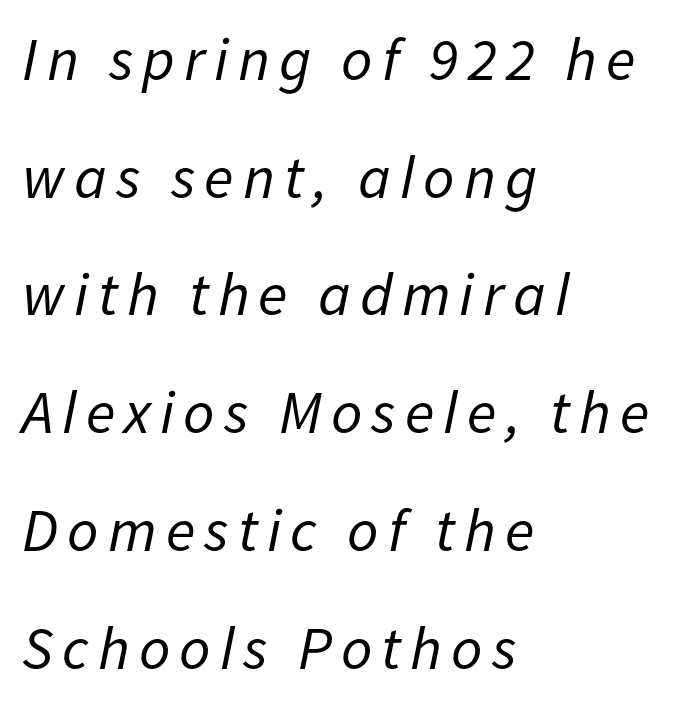
Q: Is the text bold? A: No.
Q: Is the text italic (slanted)? A: Yes, it leans right by about 11 degrees.
Q: Is the text underlined? A: No.
Q: How is the paragraph aligned? A: Left-aligned.
Q: Is the spacing between lines tight, normal or loose? A: Loose.
Q: Width (condensed, normal, or wide)? A: Normal.
Q: Stroke contrast? A: Low.
Q: x-height? A: Medium.
Q: Monospaced? A: No.
